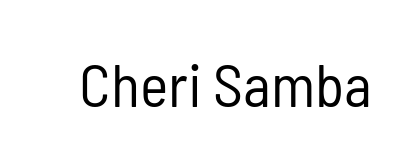
The image shows 60 px regular-weight, condensed sans-serif type, upright; set normal letter spacing, not underlined; low stroke contrast and a medium x-height.
